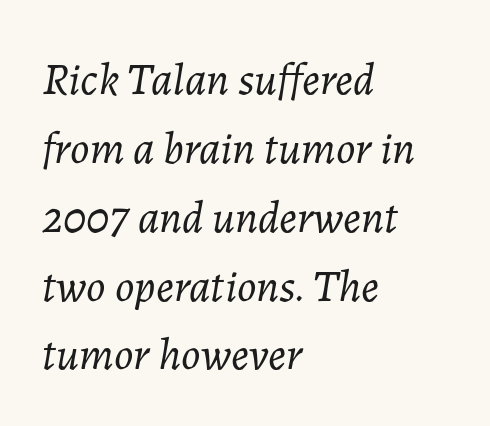
{"italic": "yes", "lean": "right", "slant_degrees": 7, "bold": "no", "weight": "light", "width": "normal", "stroke_contrast": "low", "x_height": "medium", "monospaced": "no", "underline": "no", "align": "left", "line_spacing": "normal", "line_spacing_ratio": 1.53, "letter_spacing": "normal", "letter_spacing_em": 0.0, "glyph_px": 45}
